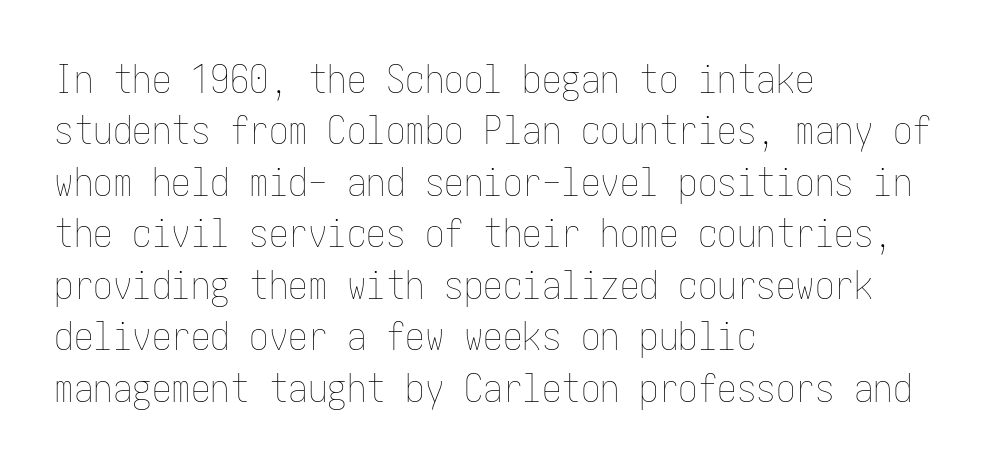
Q: Is the text bold? A: No.
Q: Is the text italic (slanted)? A: No, it is upright.
Q: Is the text underlined? A: No.
Q: How is the paragraph aligned? A: Left-aligned.
Q: Is the spacing between letters normal or unusually wide? A: Normal.
Q: Is the spacing between lines tight, normal or loose? A: Normal.
Q: Width (condensed, normal, or wide)? A: Condensed.
Q: Stroke contrast? A: Low.
Q: x-height? A: Medium.
